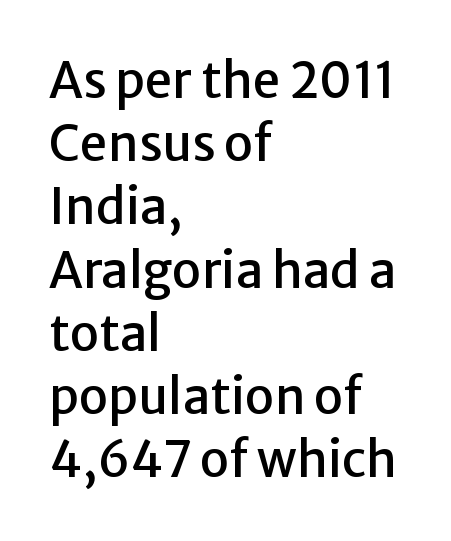
Unlike a traditional serif, this face leaves its strokes unadorned. Rule under the text: the space is simply empty. The passage shown is typed in a proportional face where columns would drift. In CSS terms this would be text-align: left. Regular leading. Inter-character spacing is left at the font's built-in metrics.
